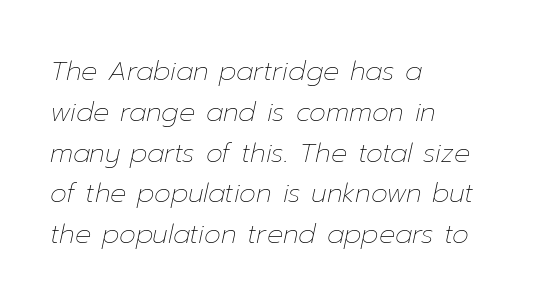
Q: Is the text bold? A: No.
Q: Is the text italic (slanted)? A: Yes, it leans right by about 12 degrees.
Q: Is the text underlined? A: No.
Q: How is the paragraph aligned? A: Left-aligned.
Q: Is the spacing between letters normal or unusually wide? A: Normal.
Q: Is the spacing between lines tight, normal or loose? A: Normal.
